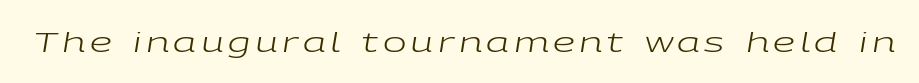
The image shows 28 px regular-weight, wide type, italic (leaning right); set not underlined; low stroke contrast and a medium x-height.
